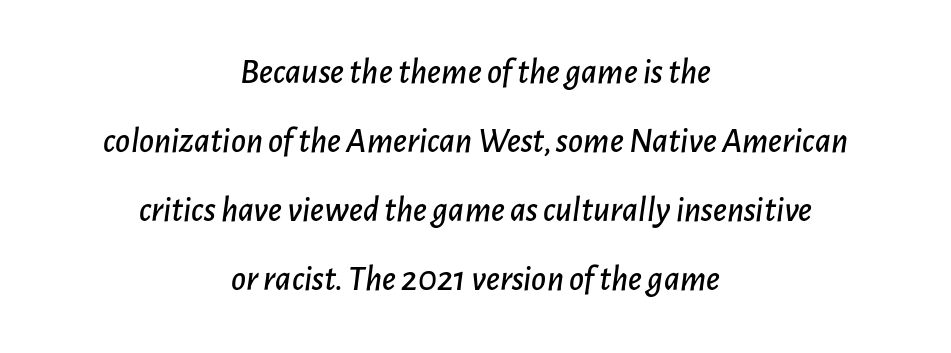
Q: Is the text italic (slanted)? A: Yes, it leans right by about 7 degrees.
Q: Is the text underlined? A: No.
Q: How is the paragraph aligned? A: Centered.
Q: Is the spacing between letters normal or unusually wide? A: Normal.
Q: Is the spacing between lines tight, normal or loose? A: Loose.
Q: Width (condensed, normal, or wide)? A: Normal.
Q: Stroke contrast? A: Low.
Q: x-height? A: Medium.
Q: Monospaced? A: No.
